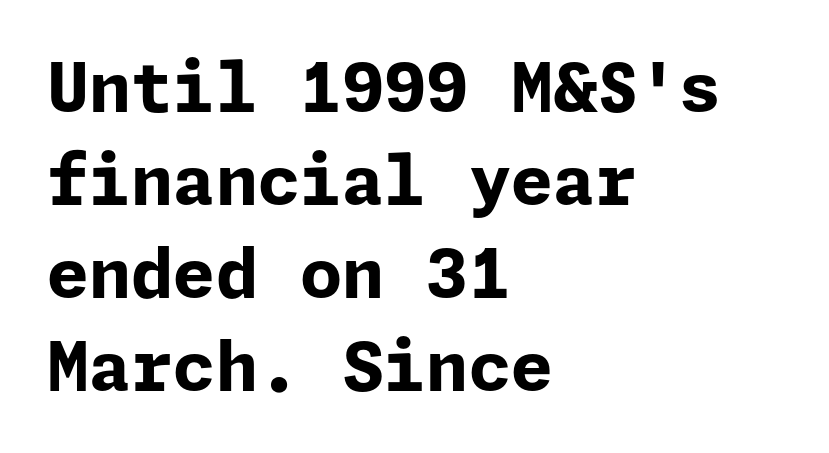
{"serif": "no", "italic": "no", "bold": "yes", "weight": "bold", "width": "normal", "stroke_contrast": "low", "x_height": "medium", "underline": "no", "align": "left", "line_spacing": "normal", "line_spacing_ratio": 1.37, "letter_spacing": "normal", "letter_spacing_em": 0.0, "glyph_px": 68}
